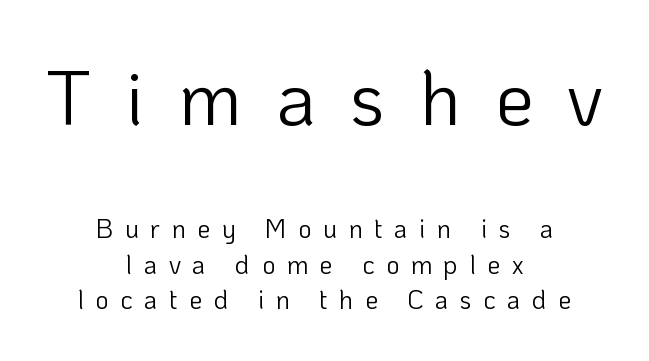
{"serif": "no", "italic": "no", "bold": "no", "weight": "light", "width": "normal", "stroke_contrast": "low", "x_height": "medium", "monospaced": "no", "underline": "no", "align": "center", "line_spacing": "normal", "line_spacing_ratio": 1.36, "letter_spacing": "wide", "letter_spacing_em": 0.44, "larger_block": "first", "size_ratio": 2.96, "glyph_px": 77}
